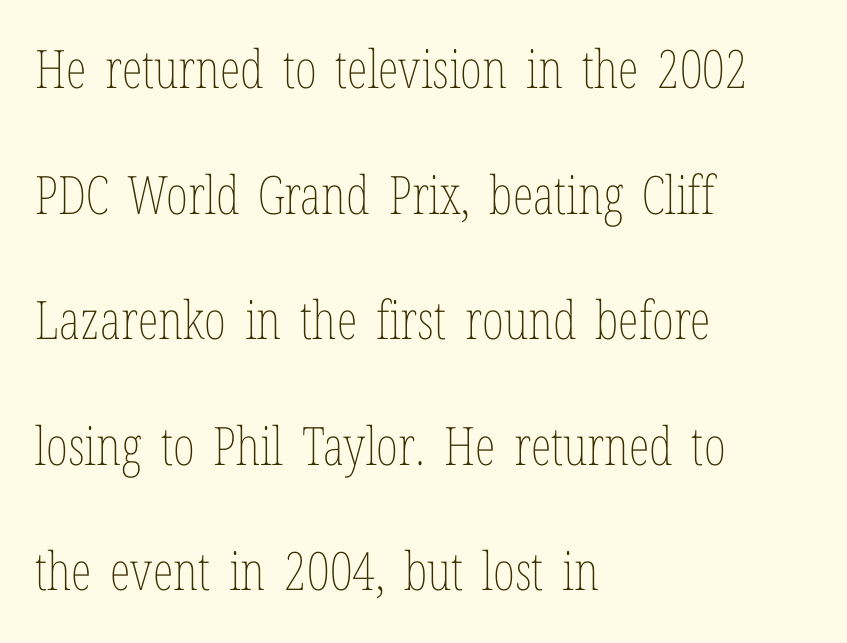
{"italic": "no", "bold": "no", "weight": "thin", "width": "condensed", "stroke_contrast": "low", "x_height": "medium", "monospaced": "no", "underline": "no", "align": "left", "line_spacing": "loose", "line_spacing_ratio": 2.37, "letter_spacing": "normal", "letter_spacing_em": 0.0, "glyph_px": 53}
